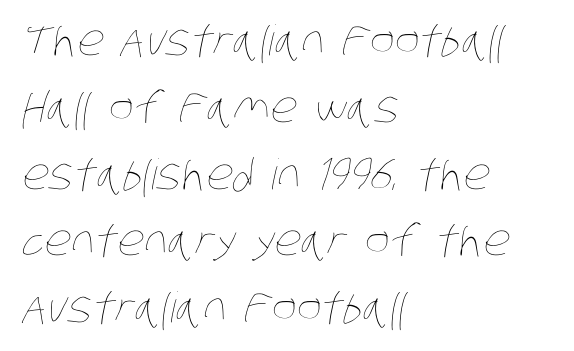
Q: Is the text bold? A: No.
Q: Is the text underlined? A: No.
Q: How is the paragraph aligned? A: Left-aligned.
Q: Is the spacing between letters normal or unusually wide? A: Normal.
Q: Is the spacing between lines tight, normal or loose? A: Normal.
Q: Width (condensed, normal, or wide)? A: Condensed.
Q: Stroke contrast? A: Low.
Q: x-height? A: Large.
Q: Monospaced? A: No.
